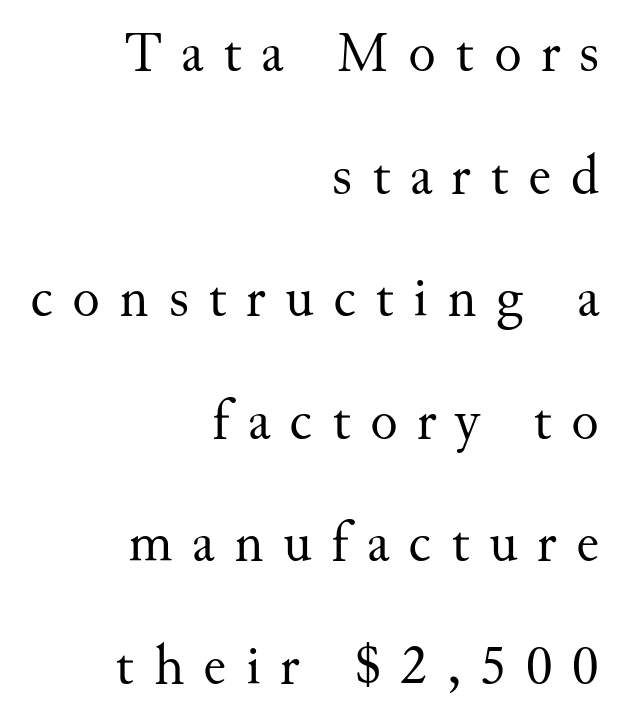
{"serif": "yes", "italic": "no", "bold": "no", "weight": "regular", "width": "normal", "stroke_contrast": "medium", "x_height": "small", "monospaced": "no", "underline": "no", "align": "right", "line_spacing": "loose", "line_spacing_ratio": 2.15, "letter_spacing": "wide", "letter_spacing_em": 0.34, "glyph_px": 57}
